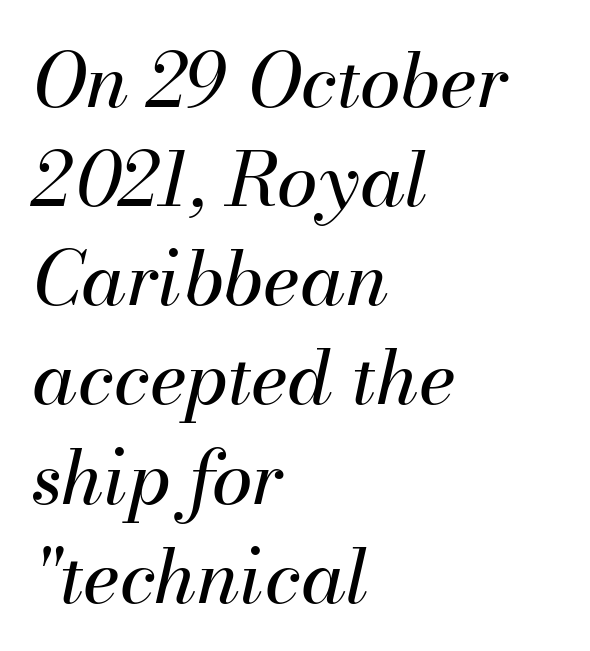
{"italic": "yes", "lean": "right", "slant_degrees": 13, "bold": "no", "weight": "regular", "width": "normal", "stroke_contrast": "medium", "x_height": "small", "monospaced": "no", "underline": "no", "align": "left", "line_spacing": "normal", "line_spacing_ratio": 1.34, "letter_spacing": "normal", "letter_spacing_em": 0.0, "glyph_px": 74}
